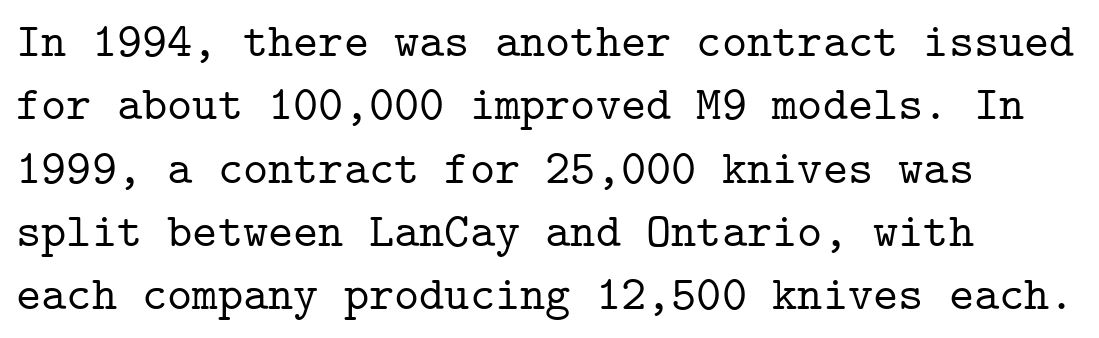
{"serif": "yes", "italic": "no", "width": "normal", "stroke_contrast": "low", "x_height": "medium", "monospaced": "yes", "underline": "no", "align": "left", "line_spacing": "normal", "line_spacing_ratio": 1.32, "letter_spacing": "normal", "letter_spacing_em": 0.0, "glyph_px": 48}
